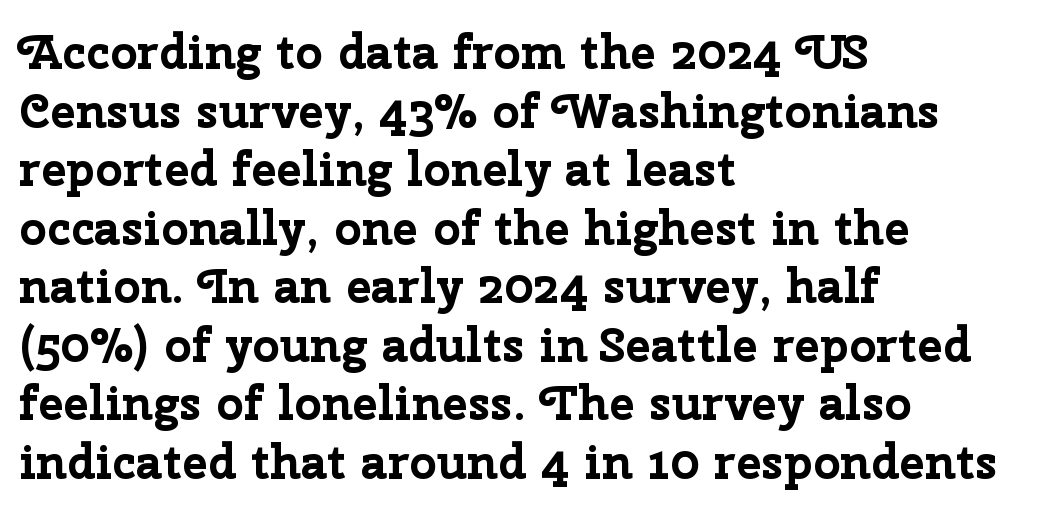
This is heavy type, rendered in bold. Character widths vary here, with narrow letters taking less room than wide ones. Serif or sans? Sans — the stroke terminals are bare. Unlike italic type, these characters show no tilt at all.
